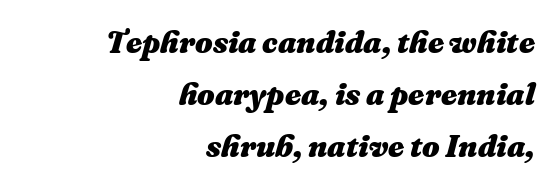
{"italic": "yes", "lean": "right", "slant_degrees": 16, "bold": "yes", "weight": "heavy", "width": "normal", "stroke_contrast": "medium", "x_height": "medium", "monospaced": "no", "underline": "no", "align": "right", "line_spacing": "normal", "line_spacing_ratio": 1.67, "letter_spacing": "normal", "letter_spacing_em": 0.0, "glyph_px": 31}
